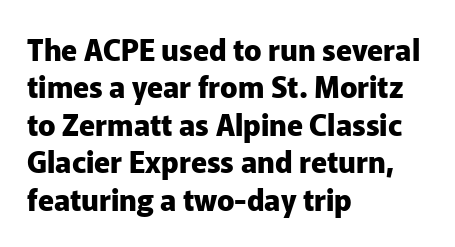
The image shows 29 px heavy sans-serif type, upright; set left-aligned, normal line spacing (1.29x), normal letter spacing, not underlined; low stroke contrast and a medium x-height.
